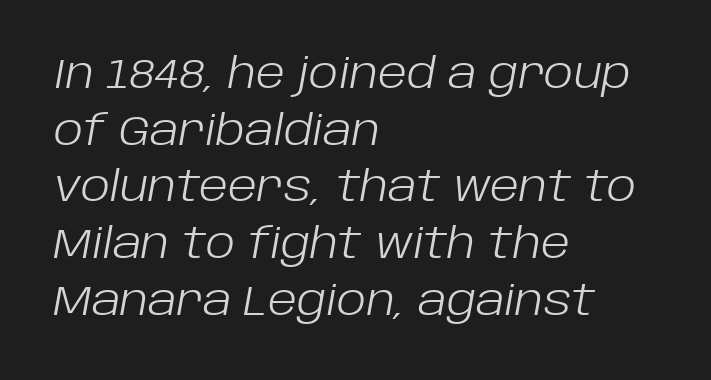
Each new line begins a customary step beneath the previous one. Letters rest on an invisible, unmarked baseline. The face used here is proportionally spaced, like ordinary book or web type. Rendered with sloped, italic letterforms. Horizontally, the lines are justified to the leading edge only. The passage shown is not bold in any degree.
